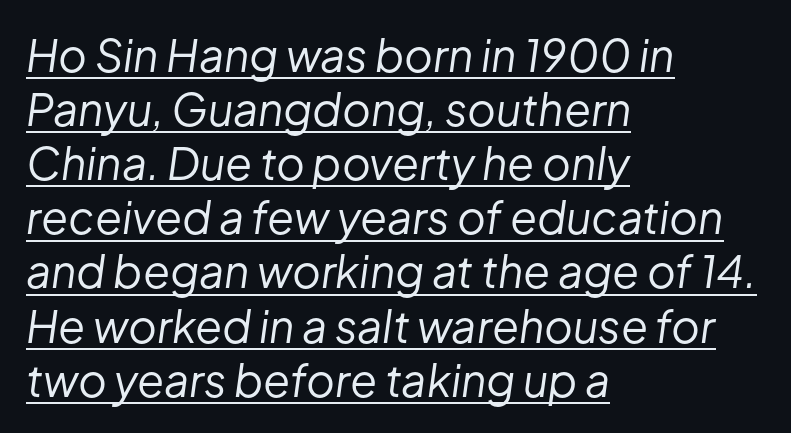
{"italic": "yes", "lean": "right", "slant_degrees": 8, "bold": "no", "weight": "regular", "width": "normal", "stroke_contrast": "low", "x_height": "medium", "monospaced": "no", "underline": "yes", "align": "left", "line_spacing_ratio": 1.23, "letter_spacing": "normal", "letter_spacing_em": 0.0, "glyph_px": 44}
